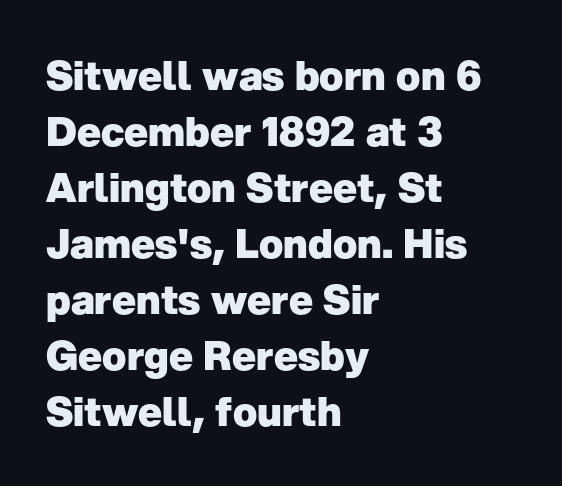
Grotesque or geometric, the face here clearly has no serifs. Look at the stroke-to-counter ratio: heavy, a bold. This sample has the flowing, uneven cadence of proportional lettering. Clear beneath every line of the passage.
